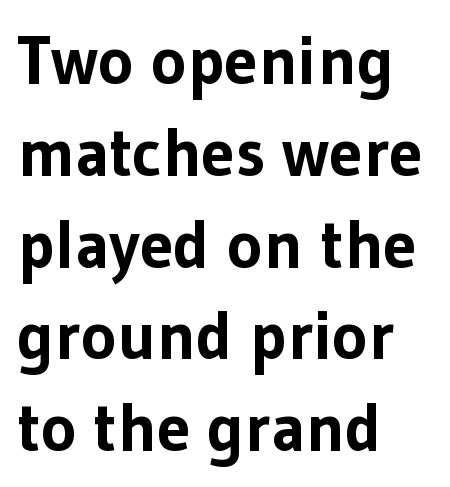
The image shows 68 px bold sans-serif type, upright; set left-aligned, normal line spacing (1.35x), normal letter spacing, not underlined; low stroke contrast and a medium x-height.
